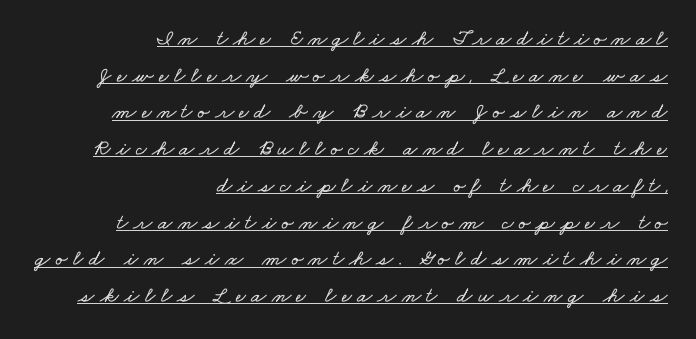
{"underline": "yes", "align": "right", "line_spacing": "normal", "line_spacing_ratio": 1.67, "letter_spacing": "wide", "letter_spacing_em": 0.24, "glyph_px": 22}
